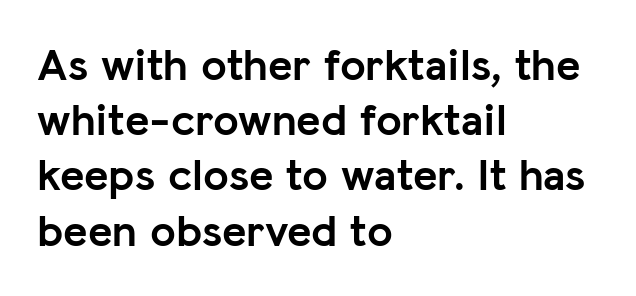
{"serif": "no", "italic": "no", "bold": "yes", "weight": "semibold", "width": "normal", "stroke_contrast": "low", "x_height": "medium", "monospaced": "no", "underline": "no", "align": "left", "line_spacing_ratio": 1.2, "letter_spacing": "normal", "letter_spacing_em": 0.0, "glyph_px": 46}
